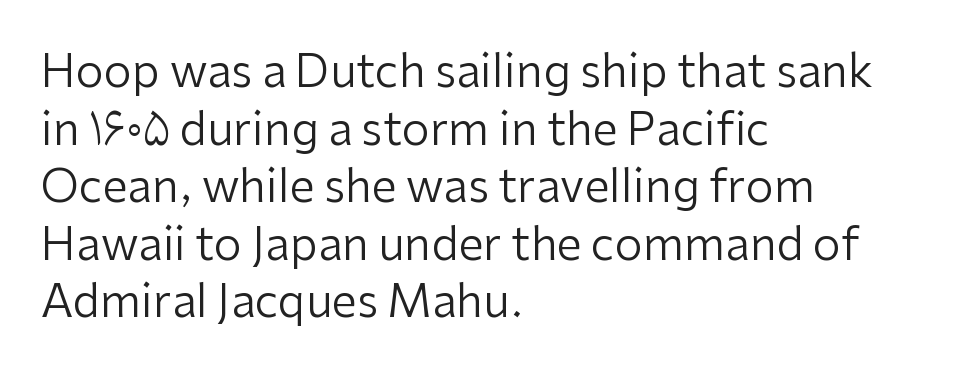
The image shows 45 px regular-weight sans-serif type, upright; set left-aligned, normal line spacing (1.28x), normal letter spacing, not underlined; low stroke contrast and a medium x-height.
